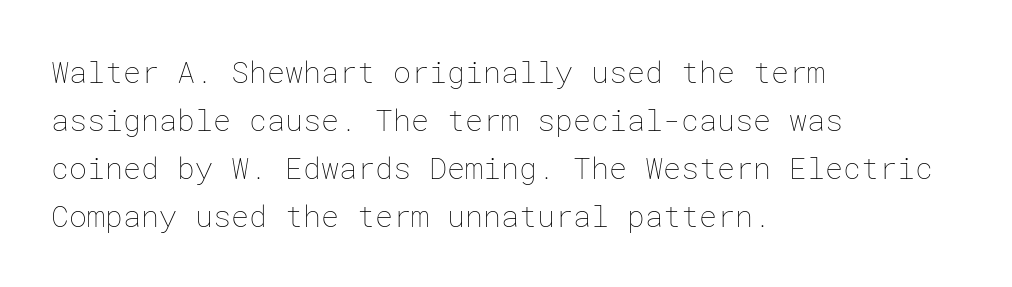
Compared with a typical body face, this is equally light or lighter still. Tracking value appears to be zero — textbook default spacing. The lettering holds an erect, upright posture throughout. Vertically, the passage feels balanced, rows spaced as you'd expect.
